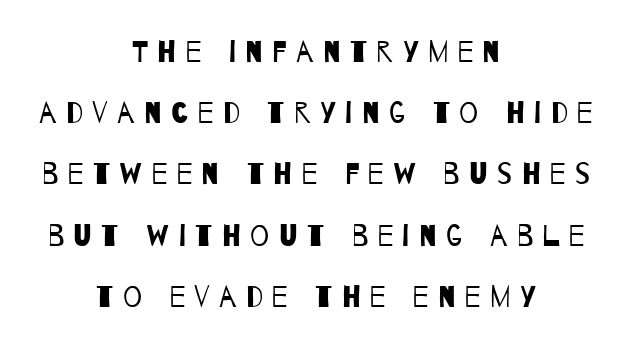
Q: Is the text bold? A: No.
Q: Is the typeface a serif or a sans-serif typeface? A: Sans-serif.
Q: Is the text underlined? A: No.
Q: How is the paragraph aligned? A: Centered.
Q: Is the spacing between letters normal or unusually wide? A: Unusually wide.
Q: Is the spacing between lines tight, normal or loose? A: Loose.
Q: Width (condensed, normal, or wide)? A: Condensed.
Q: Stroke contrast? A: Low.
Q: x-height? A: Large.
Q: Monospaced? A: No.
